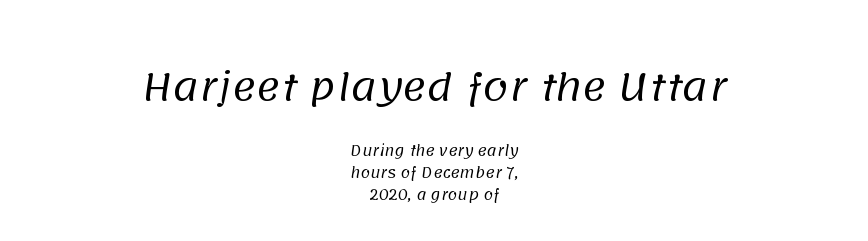
Typographically, this falls in the sans-serif category. Check under the words: just untouched page. If you measured baseline to baseline, you'd find a middling distance. Scale decreases going downward across the two blocks. The rendering uses natural spacing where letterforms have individual widths.
